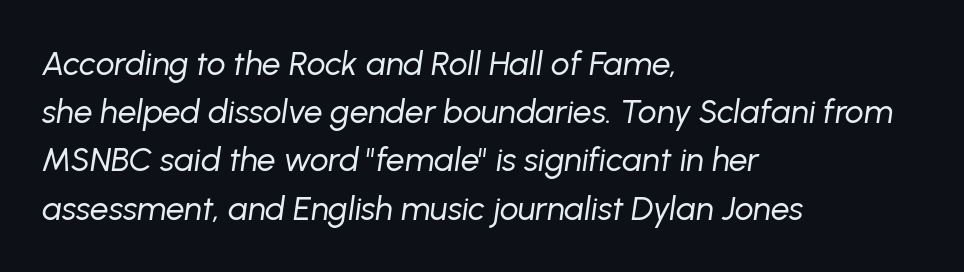
{"italic": "yes", "lean": "right", "slant_degrees": 8, "bold": "no", "weight": "regular", "width": "normal", "stroke_contrast": "low", "x_height": "medium", "monospaced": "no", "underline": "no", "align": "left", "line_spacing": "normal", "line_spacing_ratio": 1.46, "letter_spacing": "normal", "letter_spacing_em": 0.0, "glyph_px": 33}
